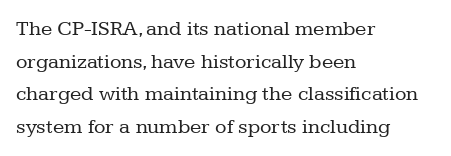
Q: Is the text bold? A: No.
Q: Is the text italic (slanted)? A: No, it is upright.
Q: Is the text underlined? A: No.
Q: How is the paragraph aligned? A: Left-aligned.
Q: Is the spacing between letters normal or unusually wide? A: Normal.
Q: Is the spacing between lines tight, normal or loose? A: Normal.
